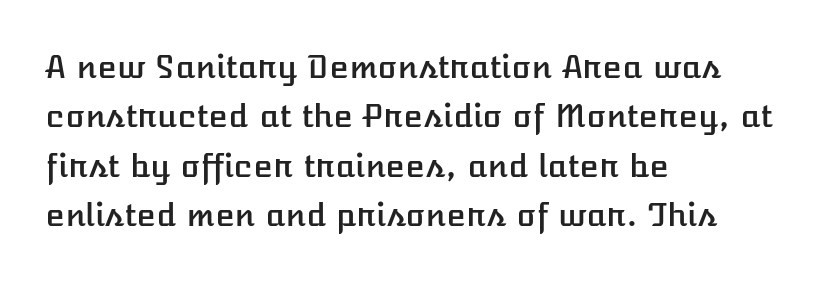
{"italic": "no", "width": "normal", "stroke_contrast": "low", "x_height": "medium", "monospaced": "no", "underline": "no", "align": "left", "line_spacing": "normal", "line_spacing_ratio": 1.54, "letter_spacing": "normal", "letter_spacing_em": 0.0, "glyph_px": 32}
